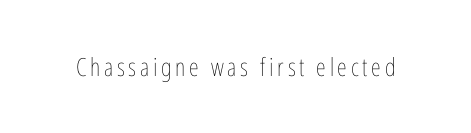
Q: Is the text bold? A: No.
Q: Is the text italic (slanted)? A: No, it is upright.
Q: Is the text underlined? A: No.
